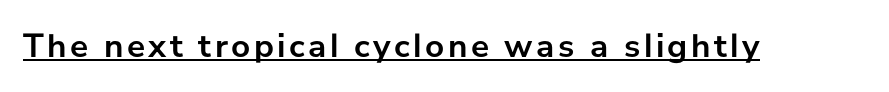
The image shows 34 px semibold sans-serif type, upright; set underlined; low stroke contrast and a medium x-height.
